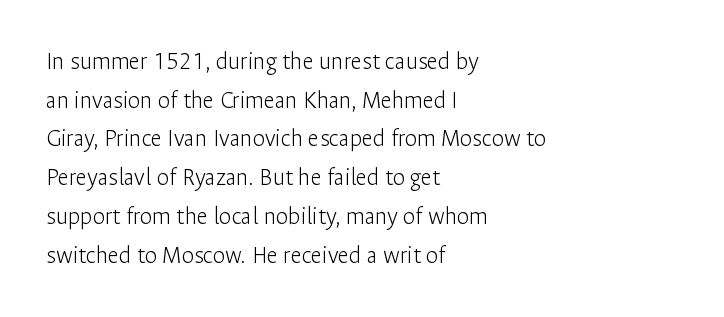
The image shows 25 px text type, upright; set left-aligned, normal line spacing (1.55x), normal letter spacing, not underlined.
